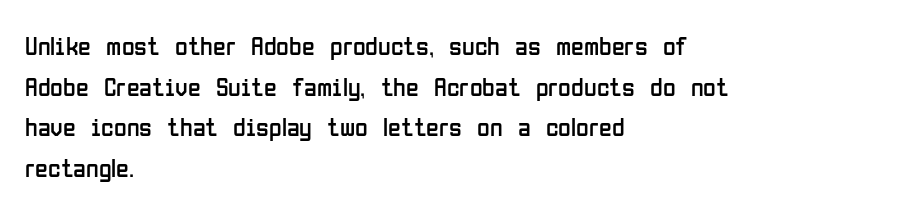
The zone under the glyphs is completely vacant. Letters have the restrained weight of plain body copy at most. Line beginnings align vertically; line endings do not. The gaps between neighbouring characters are ordinary and unremarkable.
